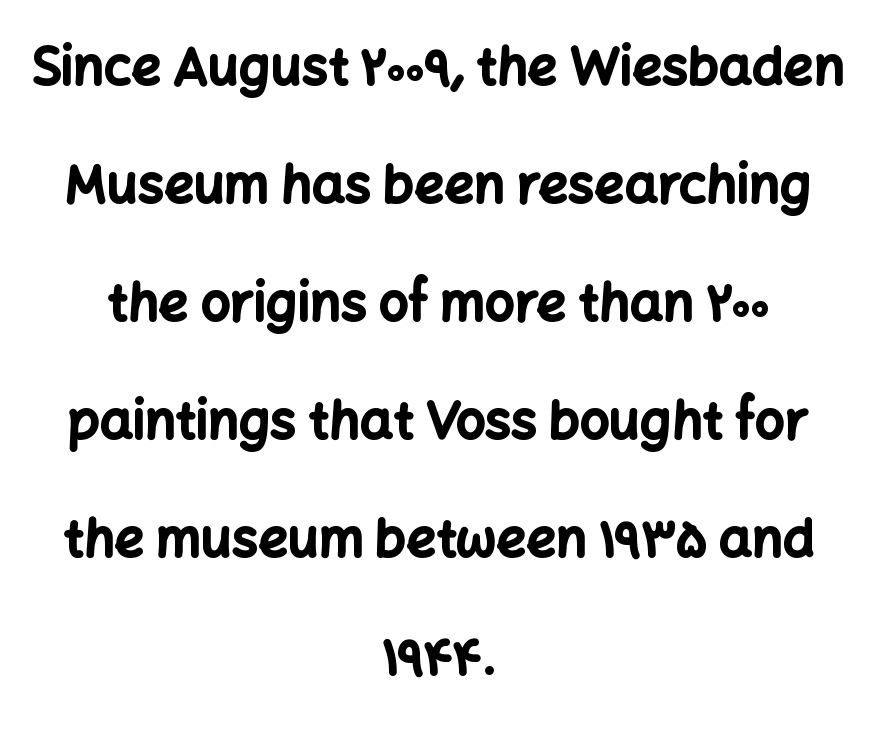
Q: Is the text bold? A: Yes.
Q: Is the text italic (slanted)? A: No, it is upright.
Q: Is the typeface a serif or a sans-serif typeface? A: Sans-serif.
Q: Is the text underlined? A: No.
Q: How is the paragraph aligned? A: Centered.
Q: Is the spacing between letters normal or unusually wide? A: Normal.
Q: Is the spacing between lines tight, normal or loose? A: Loose.
Q: Width (condensed, normal, or wide)? A: Normal.
Q: Stroke contrast? A: Low.
Q: x-height? A: Medium.
Q: Monospaced? A: No.
